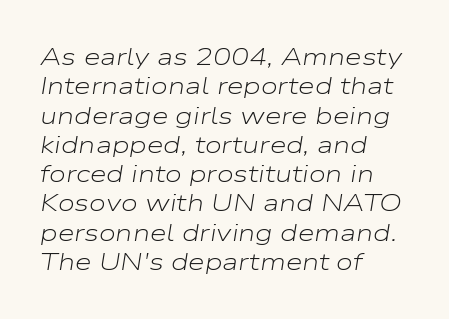
Q: Is the text bold? A: No.
Q: Is the text italic (slanted)? A: Yes, it leans right by about 9 degrees.
Q: Is the text underlined? A: No.
Q: How is the paragraph aligned? A: Left-aligned.
Q: Is the spacing between letters normal or unusually wide? A: Normal.
